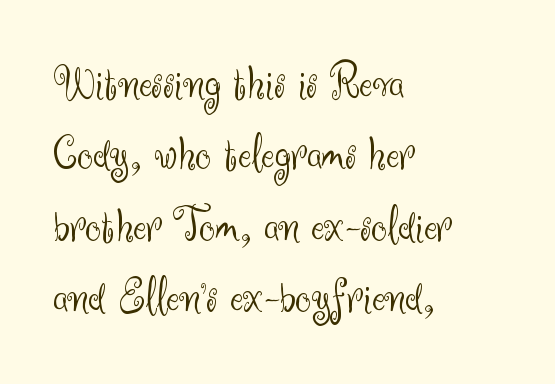
No heavy texture on the line: the type isn't bold. The words here are not underlined. The rows are spaced the way most documents space them. The setting favours the left margin, as ordinary paragraphs usually do.
